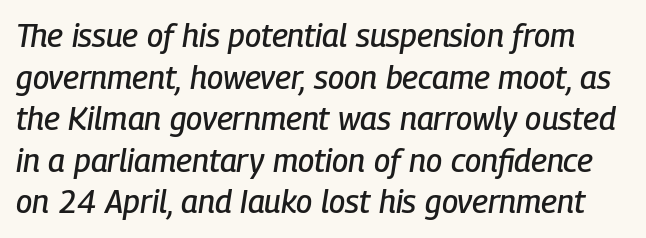
The image shows 32 px condensed type, italic (leaning right); set normal line spacing (1.3x), normal letter spacing, not underlined; low stroke contrast and a medium x-height.
